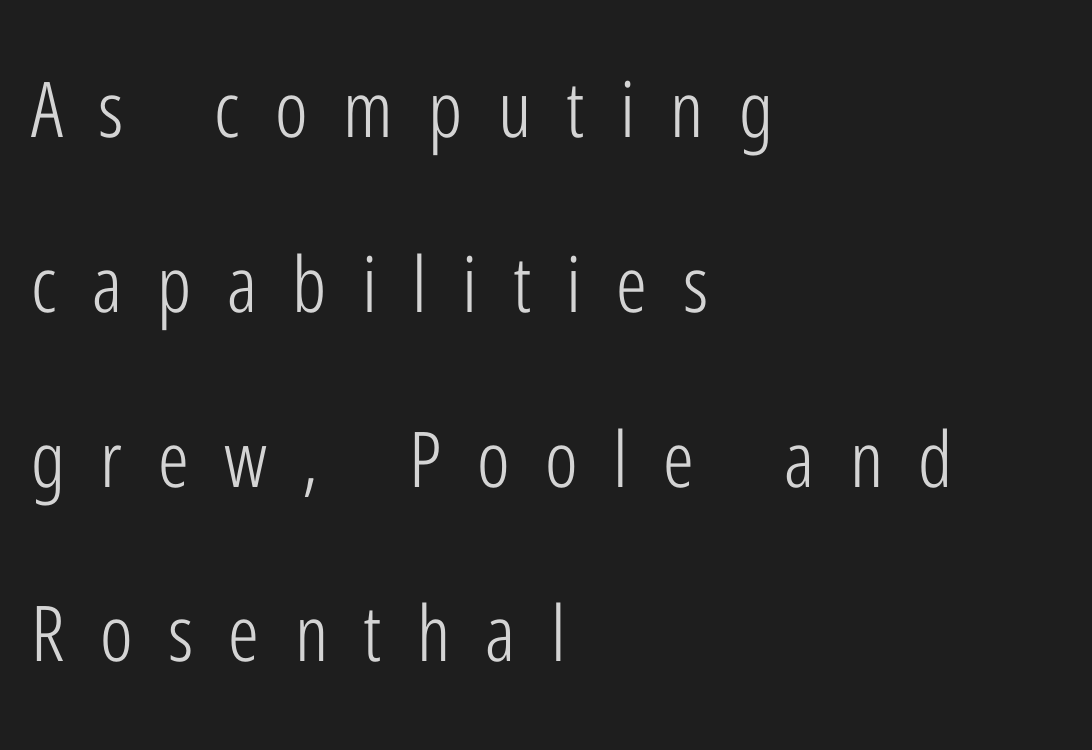
{"serif": "no", "italic": "no", "bold": "no", "weight": "light", "width": "condensed", "stroke_contrast": "low", "x_height": "medium", "monospaced": "no", "underline": "no", "align": "left", "line_spacing": "loose", "line_spacing_ratio": 2.27, "letter_spacing": "wide", "letter_spacing_em": 0.46, "glyph_px": 77}
